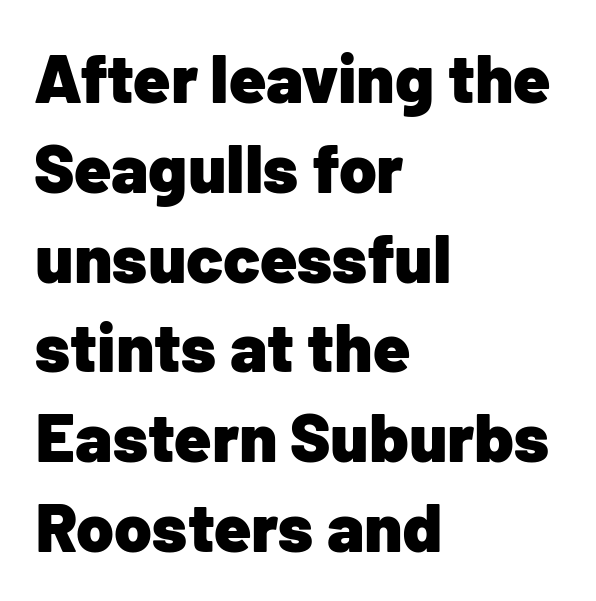
Q: Is the text bold? A: Yes.
Q: Is the text italic (slanted)? A: No, it is upright.
Q: Is the typeface a serif or a sans-serif typeface? A: Sans-serif.
Q: Is the text underlined? A: No.
Q: How is the paragraph aligned? A: Left-aligned.
Q: Is the spacing between letters normal or unusually wide? A: Normal.
Q: Is the spacing between lines tight, normal or loose? A: Normal.
Q: Width (condensed, normal, or wide)? A: Normal.
Q: Stroke contrast? A: Low.
Q: x-height? A: Medium.
Q: Monospaced? A: No.
